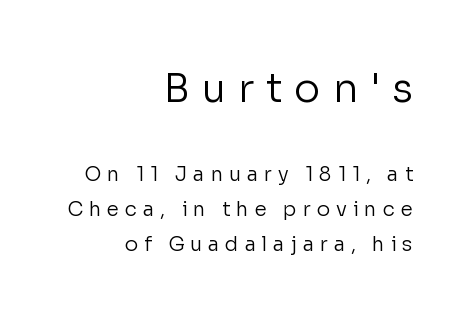
Q: Is the text bold? A: No.
Q: Is the text italic (slanted)? A: No, it is upright.
Q: Is the typeface a serif or a sans-serif typeface? A: Sans-serif.
Q: Is the text underlined? A: No.
Q: How is the paragraph aligned? A: Right-aligned.
Q: Is the spacing between letters normal or unusually wide? A: Unusually wide.
Q: Which block of text is set in a larger size, the first (top) or the second (bottom)? A: The first (top) one.
Q: Width (condensed, normal, or wide)? A: Normal.
Q: Stroke contrast? A: Low.
Q: x-height? A: Medium.
Q: Monospaced? A: No.
